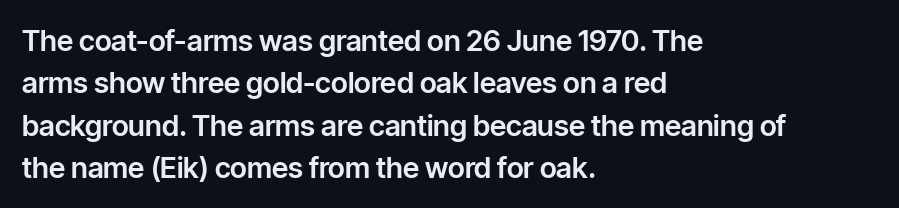
The foot of each line stays bare and open. Serif or sans? Sans — the stroke terminals are bare. This sample has the flowing, uneven cadence of proportional lettering. In CSS terms this would be text-align: left.
